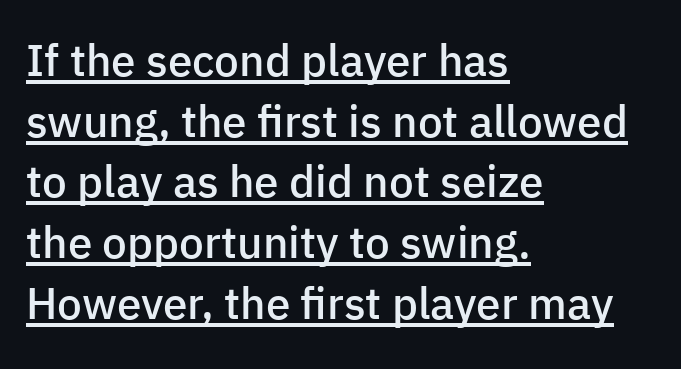
Q: Is the text bold? A: Semi-bold.
Q: Is the text italic (slanted)? A: No, it is upright.
Q: Is the typeface a serif or a sans-serif typeface? A: Sans-serif.
Q: Is the text underlined? A: Yes.
Q: How is the paragraph aligned? A: Left-aligned.
Q: Is the spacing between letters normal or unusually wide? A: Normal.
Q: Is the spacing between lines tight, normal or loose? A: Normal.
Q: Width (condensed, normal, or wide)? A: Normal.
Q: Stroke contrast? A: Low.
Q: x-height? A: Medium.
Q: Monospaced? A: No.
